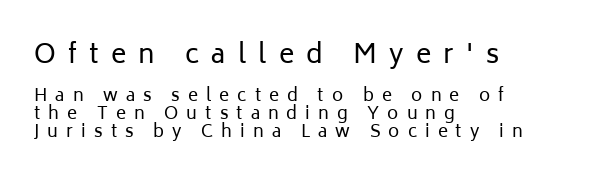
The typeface has the unassuming heft of standard copy or less. There is plenty of visible air inserted between adjacent glyphs. Leftover space on each line is placed entirely after the last word. This block would grow much taller if given ordinary leading; it's compressed now. Unlike italic type, these characters show no tilt at all. The passage shown begins with its larger block and ends with its smaller one.
